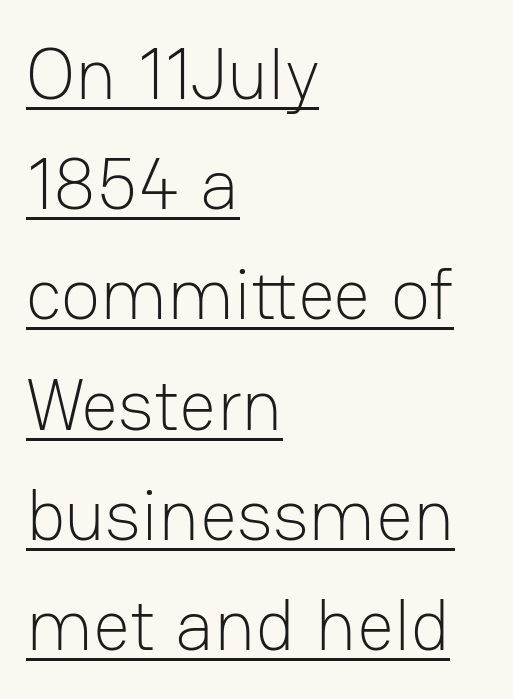
The setting favours the left margin, as ordinary paragraphs usually do. Normally led — the rows are evenly, conventionally spaced. In terms of posture, this sample is upright. Stroke terminals: plain, sans-serif. Caption: standard tracking, unaltered.
